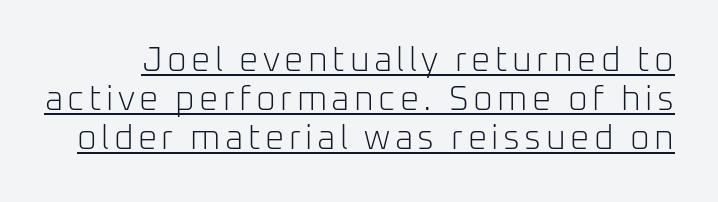
The image shows 34 px light sans-serif type, upright; set tight line spacing (1.15x), underlined; low stroke contrast and a medium x-height.
